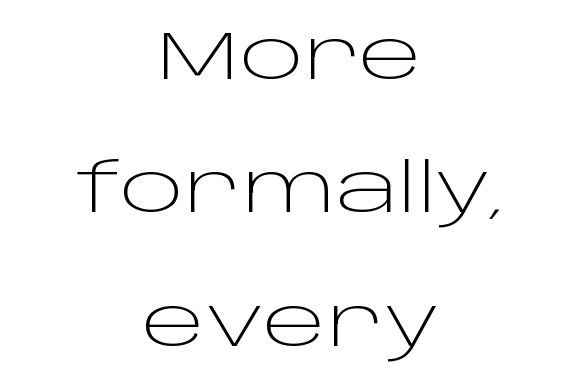
{"serif": "no", "italic": "no", "bold": "no", "weight": "light", "width": "wide", "stroke_contrast": "low", "x_height": "large", "monospaced": "no", "underline": "no", "align": "center", "line_spacing": "loose", "line_spacing_ratio": 1.96, "letter_spacing": "normal", "letter_spacing_em": 0.0, "glyph_px": 68}
